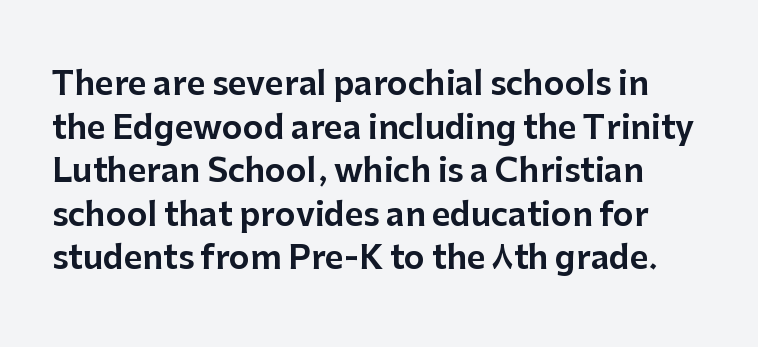
The specimen reads as upright at a glance. The string is rendered with underlining switched off. What's the leading like? Ordinary, nothing unusual. Examine the stroke ends and you'll find no serifs. Look at the tracking — it's just the regular setting, nothing added.
